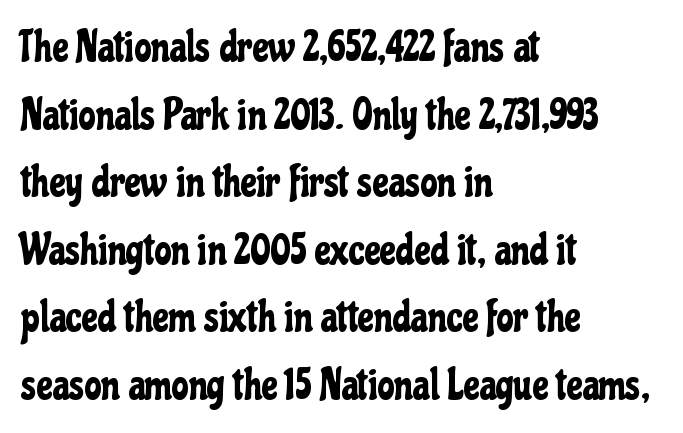
The image shows 43 px condensed sans-serif type, upright; set left-aligned, normal line spacing (1.57x), normal letter spacing, not underlined; low stroke contrast and a medium x-height.
